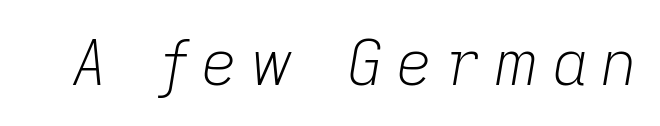
The image shows 63 px light type, italic (leaning right); set unusually wide letter spacing (+0.2 em), not underlined; low stroke contrast and a medium x-height.
